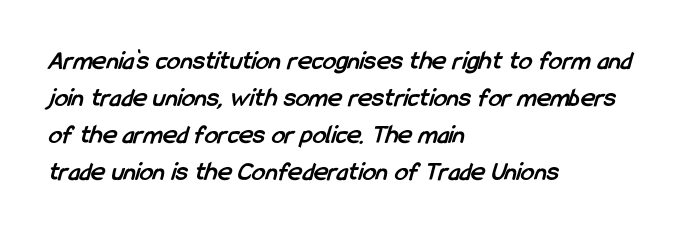
{"bold": "yes", "underline": "no", "align": "left", "line_spacing": "normal", "line_spacing_ratio": 1.37, "letter_spacing": "normal", "letter_spacing_em": 0.0, "glyph_px": 27}
